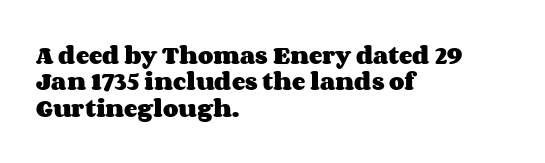
No extra tracking has been applied to these lines. The font is running at its bold setting. Students, observe: this is what conventionally led text looks like. Ascenders rise straight up at ninety degrees.
